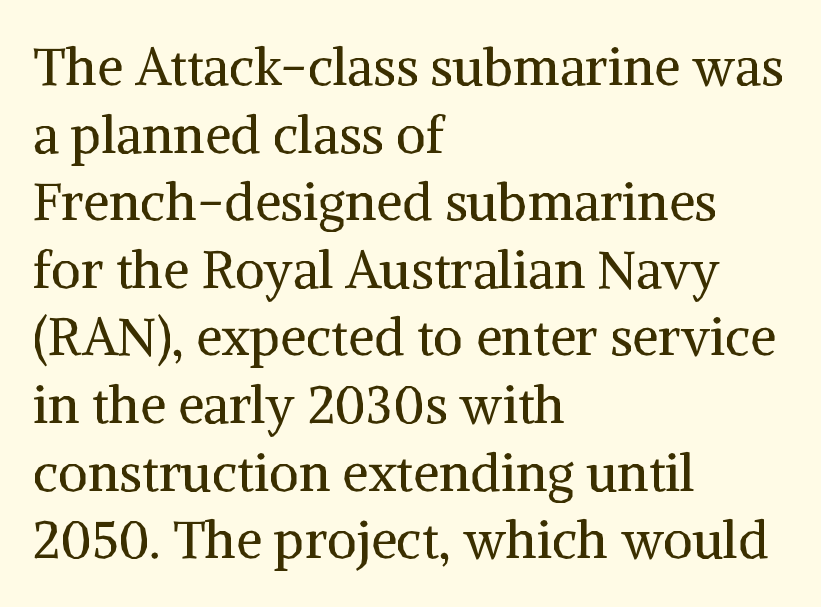
The image shows 52 px regular-weight serif type, upright; set left-aligned, normal line spacing (1.3x), normal letter spacing, not underlined; medium stroke contrast and a medium x-height.
